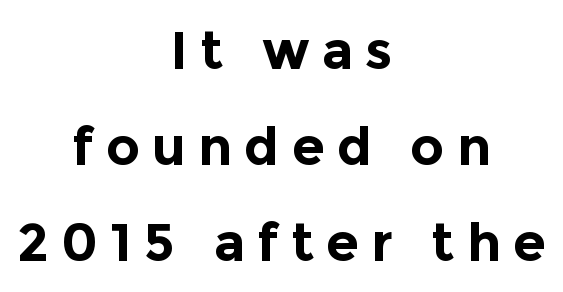
The gaps between neighbouring characters are conspicuously large. Unmarked baselines from the first word to the last. The passage is arranged like a title page — every line centered. The letters carry no serifs — their stems end cleanly without finishing strokes. The lettering holds an erect, upright posture throughout.
